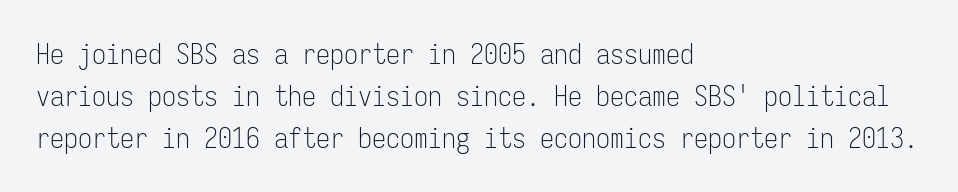
Summary of weight: not heavy and not bold. The specimen omits any rule beneath the text block's lines. These lines sit exactly where default settings would place them. There is no visible air inserted between adjacent glyphs. This rendering uses left alignment, leaving the right contour irregular. Monospaced: the letters line up in strict vertical columns.
